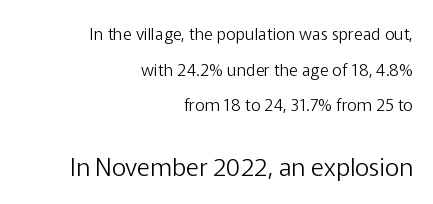
The passage shown stacks its lines with a broad gap. Whoever set this made the second block the dominant, larger element. Only glyphs here, with clear space below each row. Glyph-to-glyph distance matches everyday printed text. Heft: none added — not bold. Alignment: flush right.
